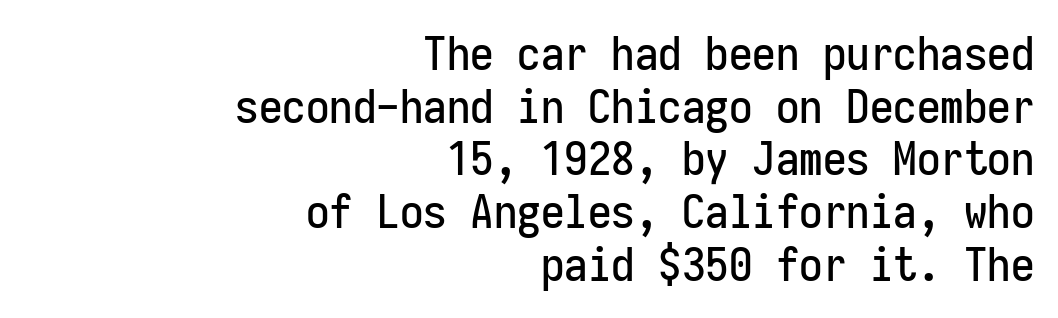
You could barely slide anything between these rows. Typeset ragged left — the right edge is the straight one. Typographically, this falls in the sans-serif category. These lines were composed using upright roman letters. This sample has the even, mechanical cadence of fixed-width lettering.
